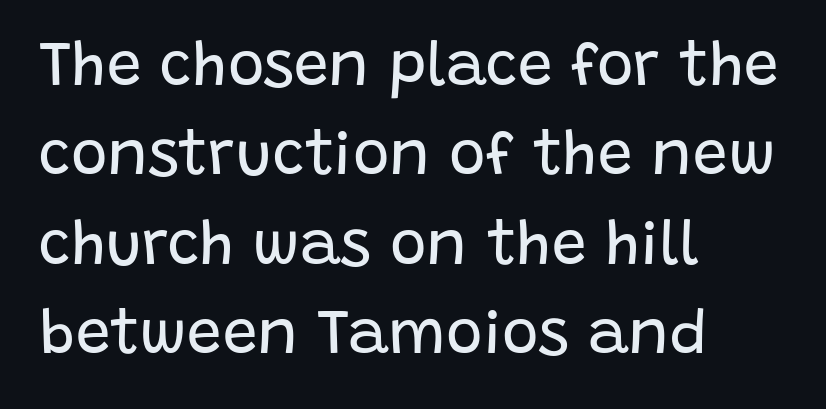
The image shows 62 px regular-weight sans-serif type, upright; set left-aligned, normal line spacing (1.44x), normal letter spacing, not underlined; low stroke contrast and a large x-height.
